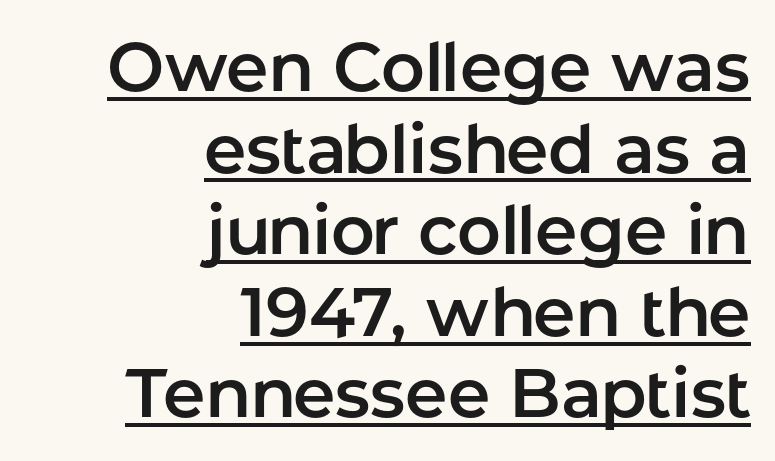
The typeface chosen for these lines omits serifs. Where is the straight margin? On the right. Honestly, the underline is the first thing you notice here. The letters stand upright; this is a roman face. A typesetter would call this proportional, since set widths differ per character.
